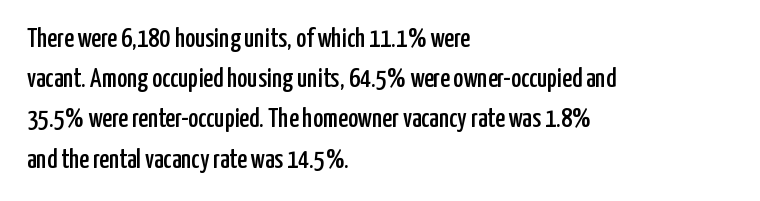
The image shows 27 px text type, upright; set left-aligned, normal line spacing (1.49x), normal letter spacing, not underlined.
